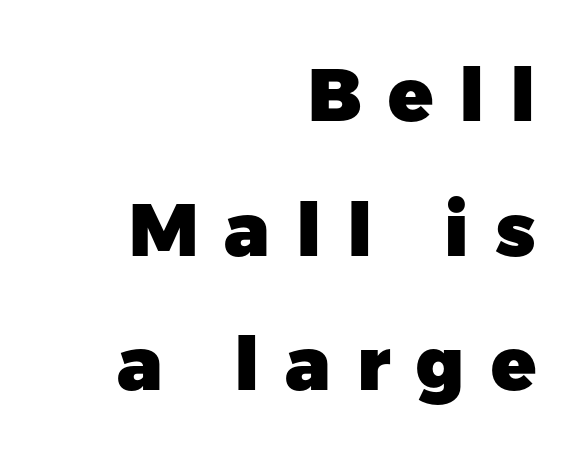
In terms of letterspacing, this is a distinctly airy, spread setting. No feet cap the strokes, marking this as sans-serif type. Typesetter's note: full bold, strokes at maximum text heaviness. In terms of posture, this sample is upright. Think of a printed novel: that variable character pitch is what you see here. Any mark beneath the type? The region is blank.
